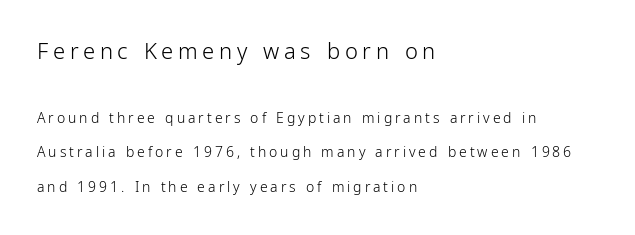
The image shows 22 px text type, upright; set left-aligned, loose line spacing (2.46x), unusually wide letter spacing (+0.21 em), not underlined; the first (top) block is 1.57x larger.
